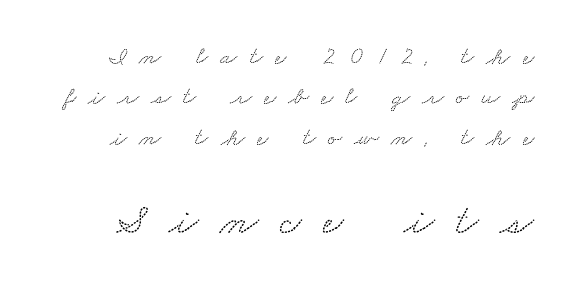
{"serif": "yes", "width": "wide", "stroke_contrast": "low", "x_height": "small", "monospaced": "no", "underline": "no", "line_spacing": "normal", "line_spacing_ratio": 1.62, "letter_spacing": "wide", "letter_spacing_em": 0.49, "larger_block": "second", "size_ratio": 1.76, "glyph_px": 44}
